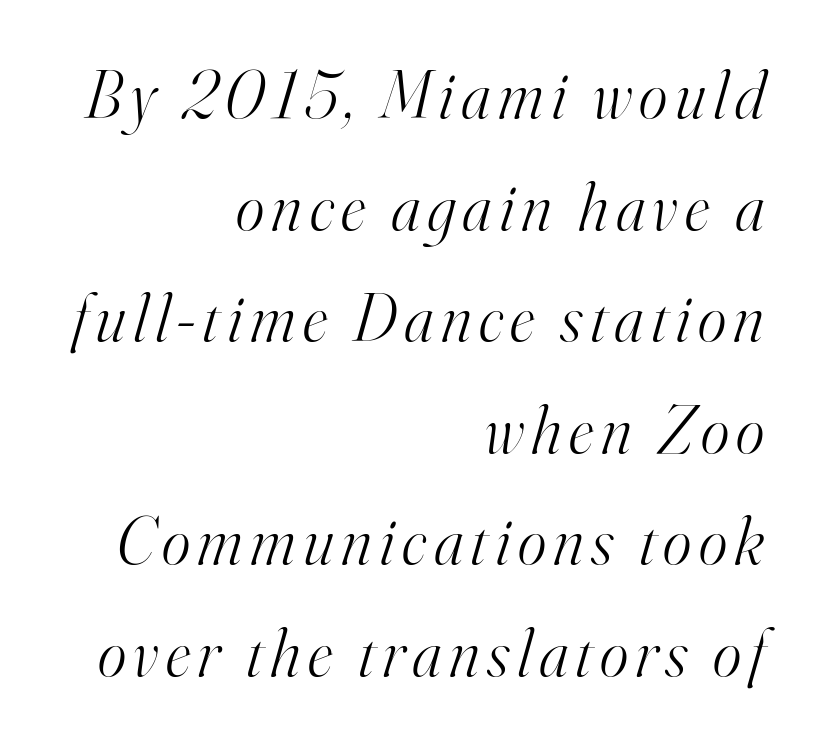
Horizontal alignment here is rightward, an uncommon choice for prose. It's the slanting kind of type. Only glyphs here, with clear space below each row. In terms of letterform style, serifs are clearly present.
